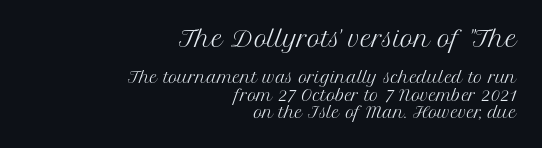
The type is set solid horizontally, with unmodified tracking. Type without underlining. The designer gave the opening block more size than the closing block. The ragged edge is on the left, which tells us the setting is flush right.
